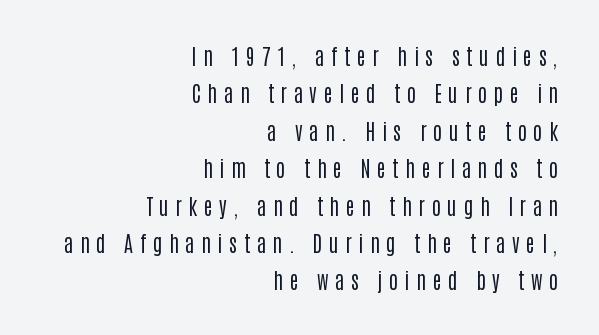
{"italic": "no", "bold": "no", "underline": "no", "align": "right", "line_spacing_ratio": 1.78, "letter_spacing": "wide", "letter_spacing_em": 0.32, "glyph_px": 21}
